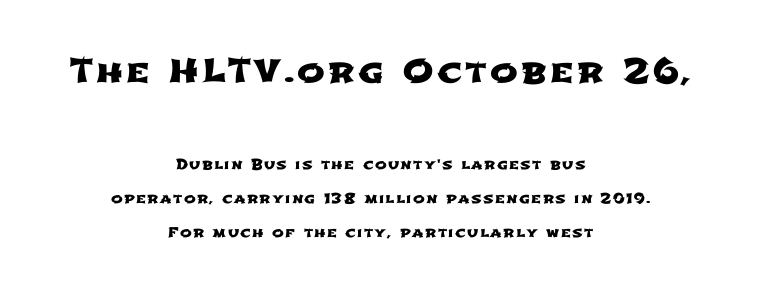
Q: Is the typeface a serif or a sans-serif typeface? A: Sans-serif.
Q: Is the text underlined? A: No.
Q: How is the paragraph aligned? A: Centered.
Q: Is the spacing between lines tight, normal or loose? A: Loose.
Q: Which block of text is set in a larger size, the first (top) or the second (bottom)? A: The first (top) one.
Q: Width (condensed, normal, or wide)? A: Wide.
Q: Stroke contrast? A: Low.
Q: x-height? A: Medium.
Q: Monospaced? A: No.
